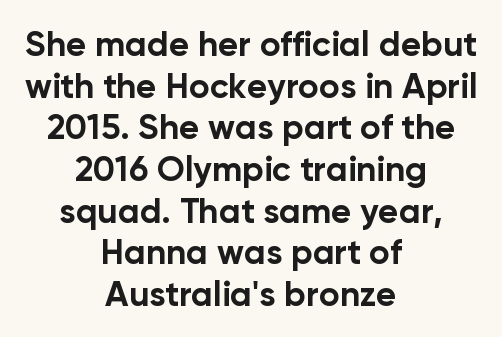
{"serif": "no", "italic": "no", "bold": "yes", "weight": "bold", "width": "normal", "stroke_contrast": "low", "x_height": "medium", "monospaced": "no", "underline": "no", "align": "center", "line_spacing_ratio": 1.19, "letter_spacing": "normal", "letter_spacing_em": 0.0, "glyph_px": 35}
